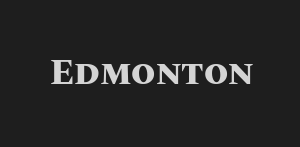
Q: Is the text bold? A: Yes.
Q: Is the text italic (slanted)? A: No, it is upright.
Q: Is the text underlined? A: No.
Q: Is the spacing between letters normal or unusually wide? A: Normal.
Q: Width (condensed, normal, or wide)? A: Normal.
Q: Stroke contrast? A: Medium.
Q: x-height? A: Large.
Q: Monospaced? A: No.
